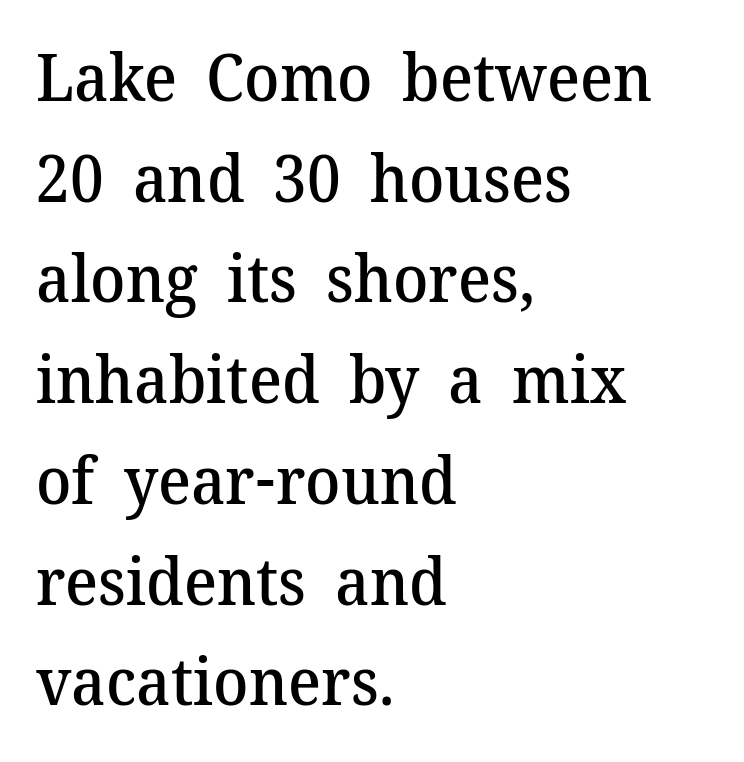
You could call the tracking neutral — neither tight nor loose. Think of a printed novel: that variable character pitch is what you see here. Posture: vertical. The leading is moderate, giving the passage an even texture.
